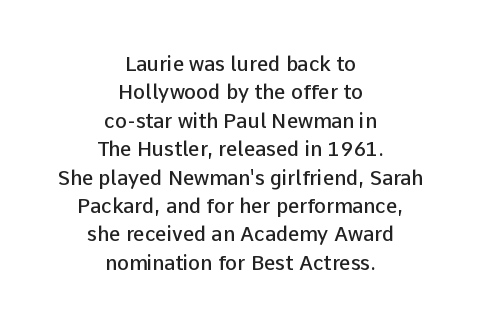
Q: Is the text bold? A: Semi-bold.
Q: Is the text italic (slanted)? A: No, it is upright.
Q: Is the text underlined? A: No.
Q: How is the paragraph aligned? A: Centered.
Q: Is the spacing between letters normal or unusually wide? A: Normal.
Q: Is the spacing between lines tight, normal or loose? A: Normal.
